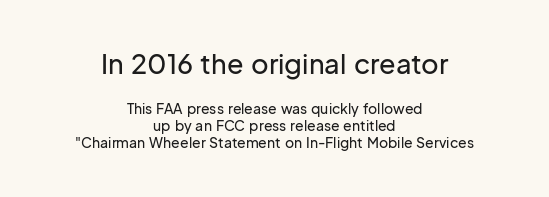
The tracking reads as untouched default to a designer's eye. The area under the type is left untouched. The lines are quadded center. Italic: no, the glyphs are upright roman. Larger block? The one above; the one below is distinctly smaller.
